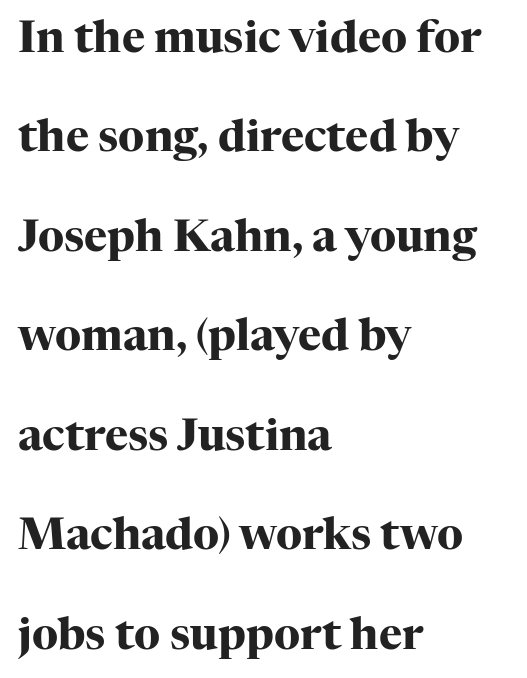
Characters follow at the spacing the type designer built in. Each letter keeps its own natural width here, so spacing adapts to shape. A clean baseline with only descenders dipping below it. A great deal of white space separates one row of letters from the next. These lines are set flush left with a ragged right edge.
